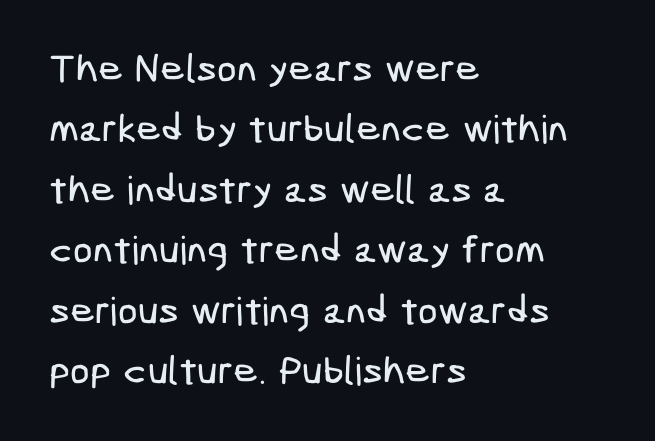
The image shows 39 px condensed sans-serif type; set left-aligned, normal line spacing (1.55x), normal letter spacing, not underlined; low stroke contrast and a medium x-height.
